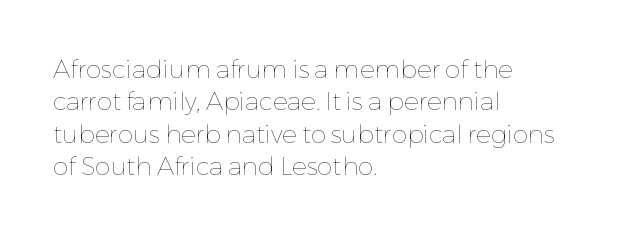
{"italic": "no", "bold": "no", "underline": "no", "align": "left", "line_spacing": "normal", "line_spacing_ratio": 1.3, "letter_spacing": "normal", "letter_spacing_em": 0.0, "glyph_px": 25}
